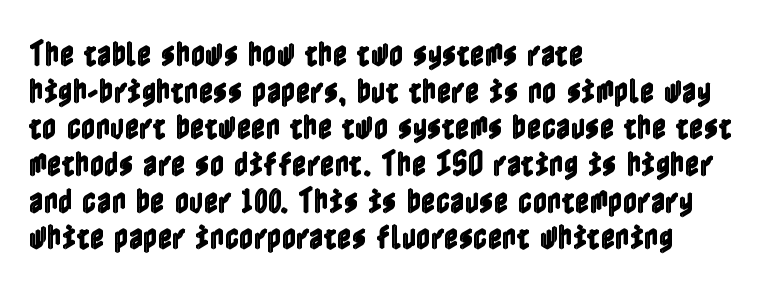
The setting favours the left margin, as ordinary paragraphs usually do. Default kerning and tracking; the words read as compact shapes. A typesetter would call this leading conventional body-copy spacing. Each row of text sits above clean, open space.
